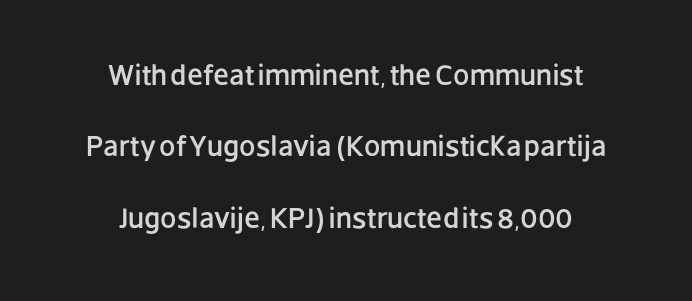
The image shows 29 px sans-serif type, upright; set centered, loose line spacing (2.46x), normal letter spacing, not underlined; low stroke contrast and a large x-height.
